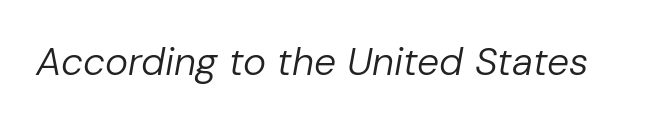
The image shows 39 px regular-weight type, italic (leaning right); set normal letter spacing, not underlined; low stroke contrast and a medium x-height.
